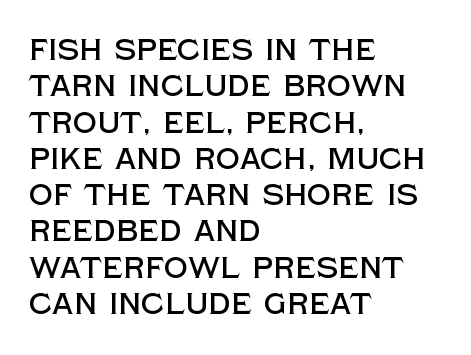
Q: Is the text italic (slanted)? A: No, it is upright.
Q: Is the typeface a serif or a sans-serif typeface? A: Sans-serif.
Q: Is the text underlined? A: No.
Q: How is the paragraph aligned? A: Left-aligned.
Q: Is the spacing between letters normal or unusually wide? A: Normal.
Q: Width (condensed, normal, or wide)? A: Normal.
Q: x-height? A: Large.
Q: Monospaced? A: No.
